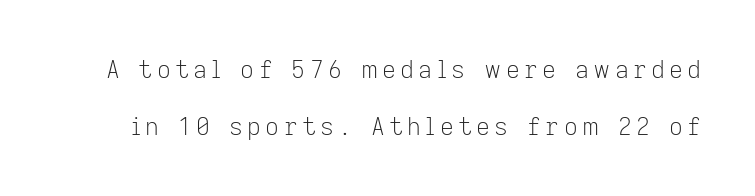
The specimen omits any rule beneath the text block's lines. Does the lettering tilt? It doesn't — this is upright. In terms of leading, this rendering errs on the spacious side. A light-to-regular cut is what we see here.
